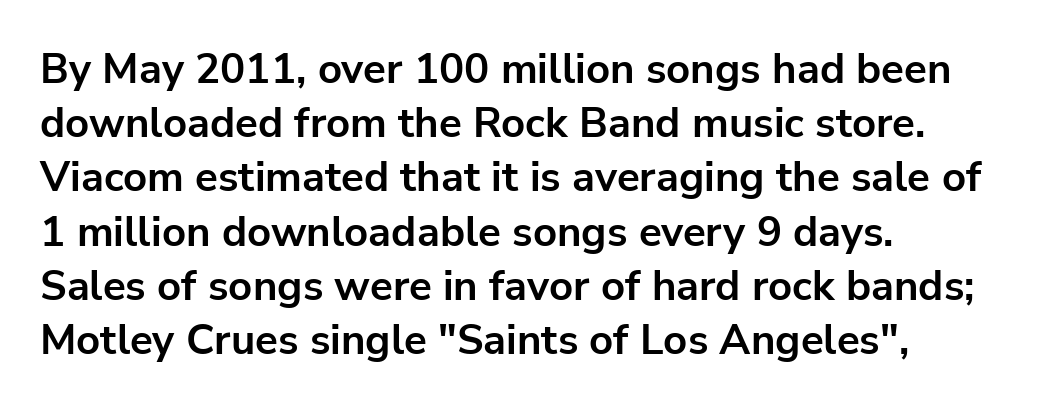
Q: Is the text bold? A: Yes.
Q: Is the text italic (slanted)? A: No, it is upright.
Q: Is the typeface a serif or a sans-serif typeface? A: Sans-serif.
Q: Is the text underlined? A: No.
Q: How is the paragraph aligned? A: Left-aligned.
Q: Is the spacing between letters normal or unusually wide? A: Normal.
Q: Is the spacing between lines tight, normal or loose? A: Normal.
Q: Width (condensed, normal, or wide)? A: Normal.
Q: Stroke contrast? A: Low.
Q: x-height? A: Medium.
Q: Monospaced? A: No.
